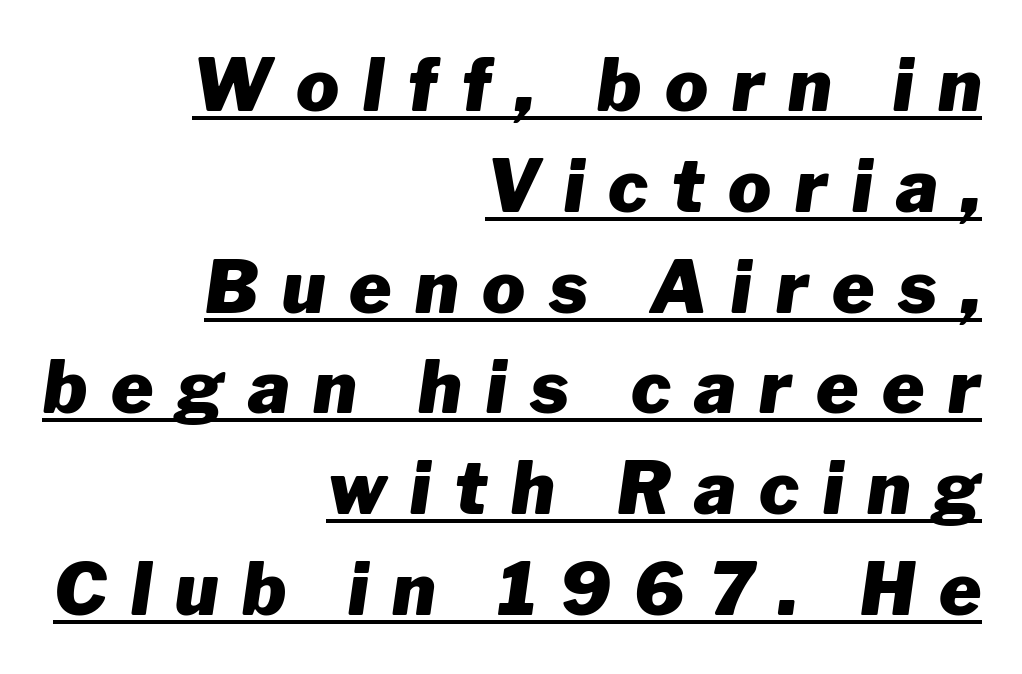
The image shows 72 px heavy type, italic (leaning right); set right-aligned, normal line spacing (1.4x), unusually wide letter spacing (+0.33 em), underlined; low stroke contrast and a medium x-height.
